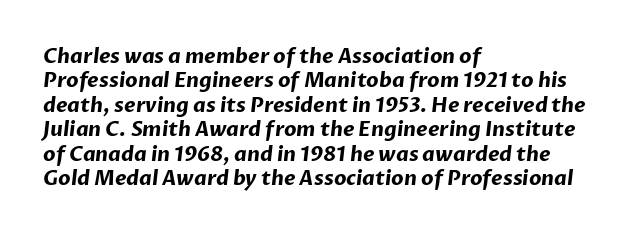
{"bold": "yes", "underline": "no", "align": "left", "line_spacing_ratio": 1.22, "letter_spacing": "normal", "letter_spacing_em": 0.0, "glyph_px": 20}
